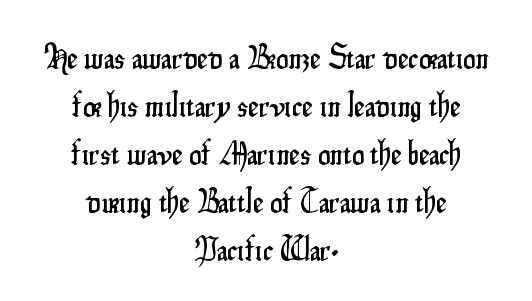
The image shows 34 px condensed sans-serif type, upright; set centered, normal line spacing (1.41x), normal letter spacing, not underlined; low stroke contrast and a small x-height.
